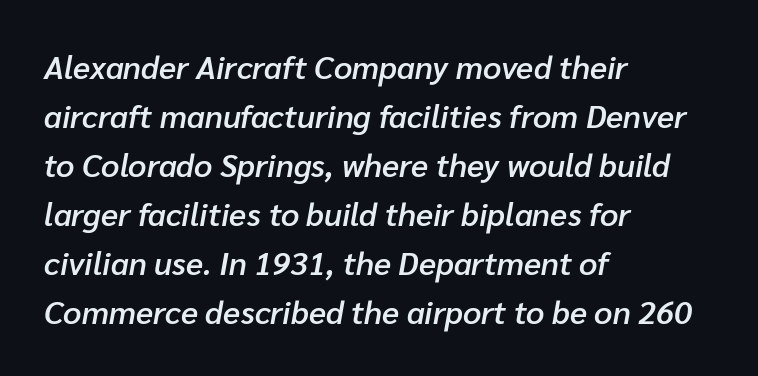
The image shows 32 px semibold type, italic (leaning right); set left-aligned, normal line spacing (1.53x), normal letter spacing, not underlined; low stroke contrast and a medium x-height.
